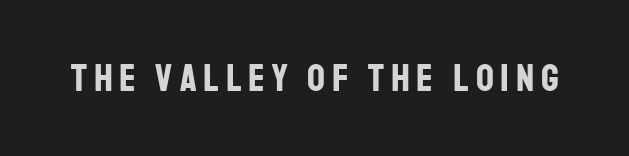
Q: Is the text bold? A: Yes.
Q: Is the text italic (slanted)? A: No, it is upright.
Q: Is the typeface a serif or a sans-serif typeface? A: Sans-serif.
Q: Is the text underlined? A: No.
Q: Width (condensed, normal, or wide)? A: Condensed.
Q: Stroke contrast? A: Low.
Q: x-height? A: Large.
Q: Monospaced? A: No.
